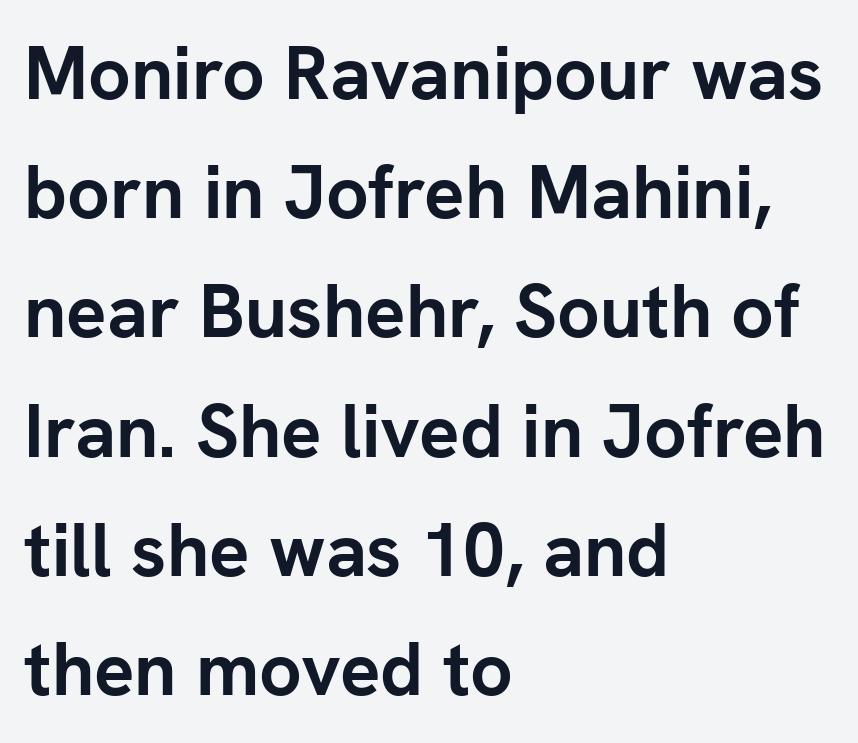
Q: Is the text bold? A: Yes.
Q: Is the text italic (slanted)? A: No, it is upright.
Q: Is the typeface a serif or a sans-serif typeface? A: Sans-serif.
Q: Is the text underlined? A: No.
Q: How is the paragraph aligned? A: Left-aligned.
Q: Is the spacing between letters normal or unusually wide? A: Normal.
Q: Is the spacing between lines tight, normal or loose? A: Normal.
Q: Width (condensed, normal, or wide)? A: Normal.
Q: Stroke contrast? A: Low.
Q: x-height? A: Medium.
Q: Monospaced? A: No.
